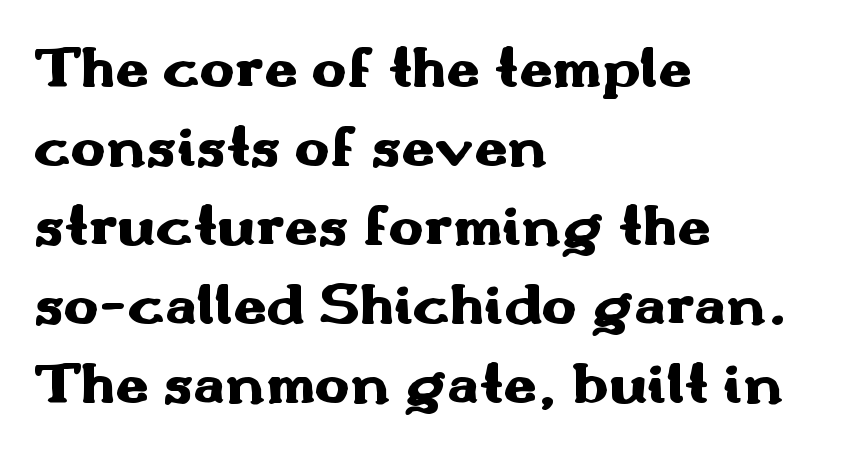
{"serif": "no", "italic": "no", "bold": "yes", "weight": "heavy", "width": "wide", "stroke_contrast": "medium", "x_height": "small", "monospaced": "no", "underline": "no", "align": "left", "line_spacing": "normal", "line_spacing_ratio": 1.34, "letter_spacing": "normal", "letter_spacing_em": 0.0, "glyph_px": 59}
